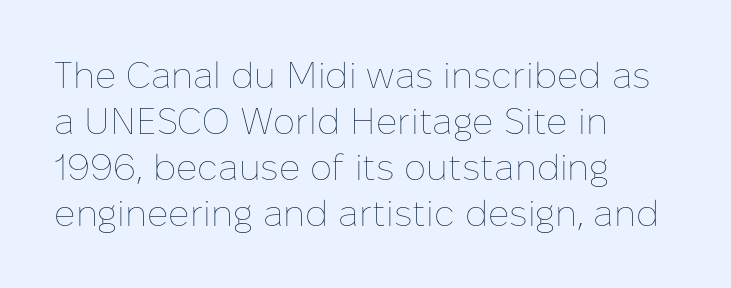
Q: Is the text bold? A: No.
Q: Is the text italic (slanted)? A: No, it is upright.
Q: Is the text underlined? A: No.
Q: How is the paragraph aligned? A: Left-aligned.
Q: Is the spacing between letters normal or unusually wide? A: Normal.
Q: Width (condensed, normal, or wide)? A: Normal.
Q: Stroke contrast? A: Low.
Q: x-height? A: Medium.
Q: Monospaced? A: No.
